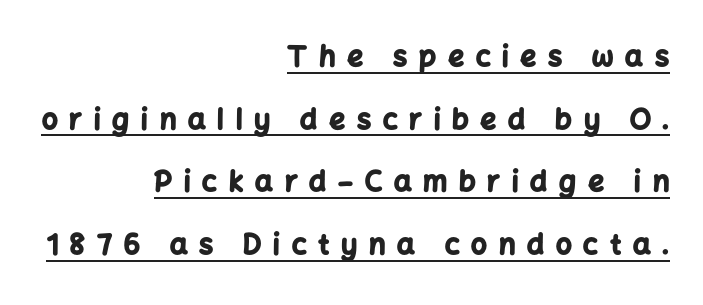
{"serif": "no", "italic": "no", "bold": "yes", "weight": "bold", "width": "normal", "stroke_contrast": "low", "x_height": "medium", "monospaced": "no", "underline": "yes", "align": "right", "line_spacing": "loose", "line_spacing_ratio": 2.24, "letter_spacing": "wide", "letter_spacing_em": 0.42, "glyph_px": 28}
